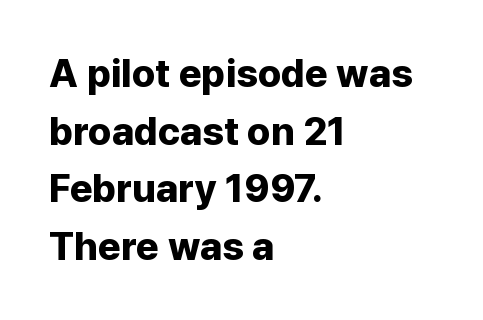
The rendering uses natural spacing where letterforms have individual widths. In terms of letterform style, serifs are entirely absent. Characters remain perfectly vertical along every line. The words here are not underlined. What stands out about the letter spacing? Nothing — it is the standard amount.
